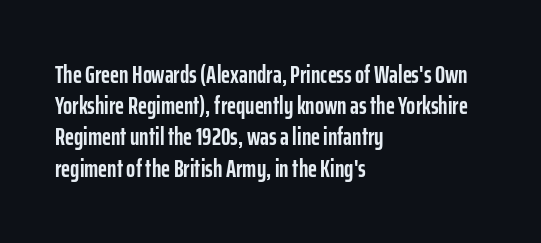
The image shows 24 px bold type, upright; set left-aligned, normal line spacing (1.3x), normal letter spacing, not underlined.
